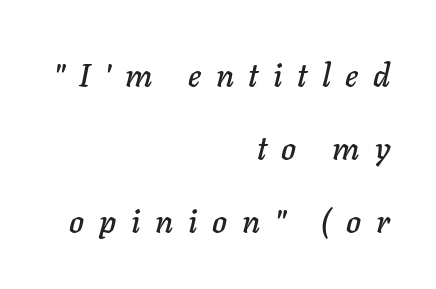
{"italic": "yes", "lean": "right", "slant_degrees": 11, "width": "normal", "stroke_contrast": "low", "x_height": "medium", "monospaced": "no", "underline": "no", "align": "right", "line_spacing": "loose", "line_spacing_ratio": 2.28, "letter_spacing": "wide", "letter_spacing_em": 0.46, "glyph_px": 32}
